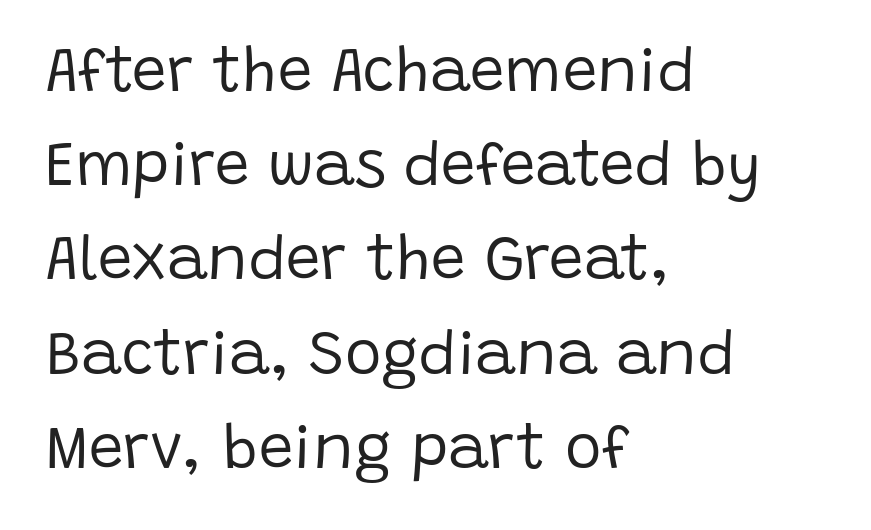
The typeface chosen for these lines omits serifs. The letterforms sit shoulder to shoulder at normal distance. These lines are rendered in a variable-pitch font. Glance below the letters and you will spot only blank space. The paragraph has a hard left edge and a soft right edge.
